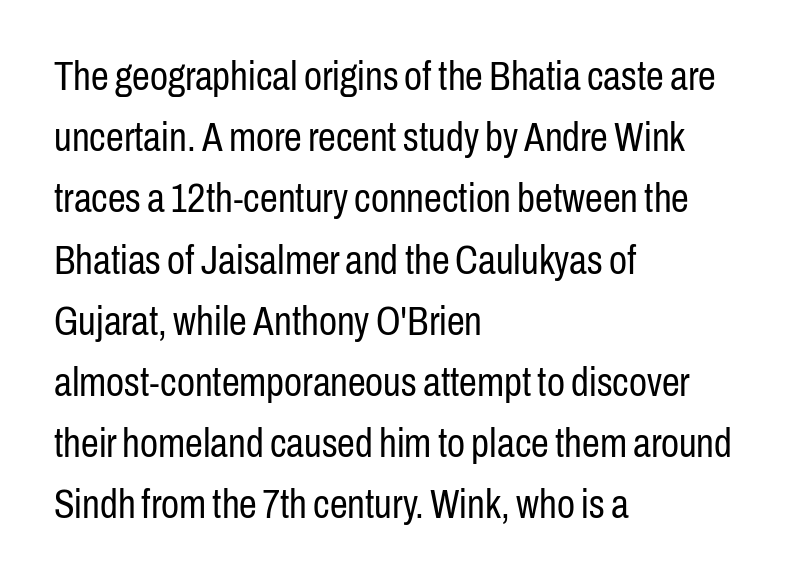
{"serif": "no", "italic": "no", "bold": "no", "weight": "regular", "width": "condensed", "stroke_contrast": "low", "x_height": "medium", "monospaced": "no", "underline": "no", "align": "left", "line_spacing": "normal", "line_spacing_ratio": 1.53, "letter_spacing": "normal", "letter_spacing_em": 0.0, "glyph_px": 40}
